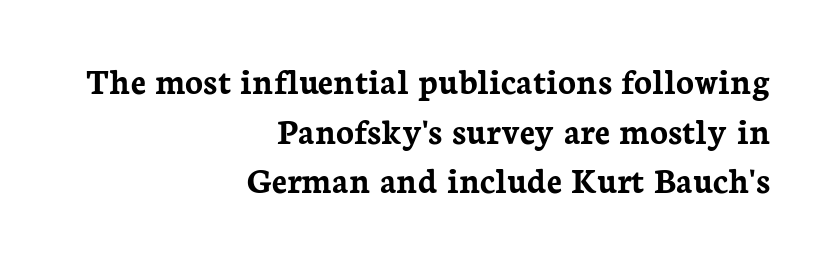
The image shows 37 px semibold serif type, upright; set right-aligned, normal line spacing (1.34x), normal letter spacing, not underlined; low stroke contrast and a medium x-height.
